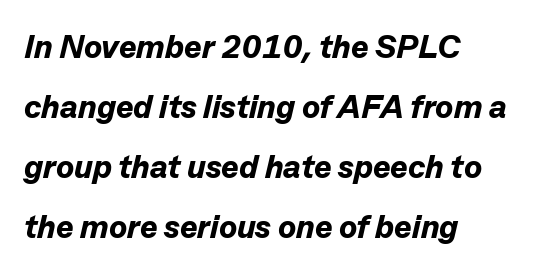
Q: Is the text bold? A: Yes.
Q: Is the text italic (slanted)? A: Yes, it leans right by about 13 degrees.
Q: Is the text underlined? A: No.
Q: How is the paragraph aligned? A: Left-aligned.
Q: Is the spacing between letters normal or unusually wide? A: Normal.
Q: Width (condensed, normal, or wide)? A: Normal.
Q: Stroke contrast? A: Low.
Q: x-height? A: Medium.
Q: Monospaced? A: No.
